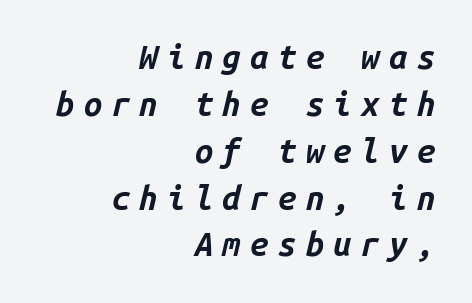
The image shows 33 px bold type, italic (leaning right), monospaced; set right-aligned, normal line spacing (1.42x), unusually wide letter spacing (+0.28 em), not underlined; low stroke contrast and a medium x-height.
